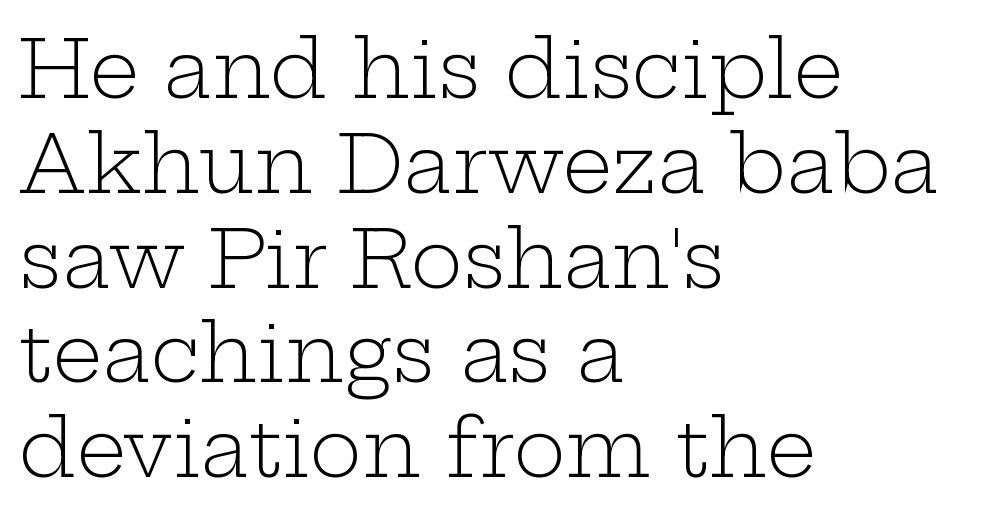
Here the designer chose a conventional face with non-uniform glyph widths. The strokes carry an ordinary text weight at most. Note: serifs present on the glyphs. Line beginnings align vertically; line endings do not. The horizontal fit of the characters is conventional and even. The type sits square on the baseline with zero lean.
